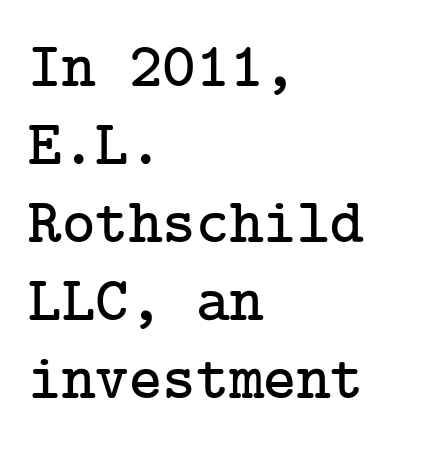
{"serif": "yes", "italic": "no", "width": "normal", "stroke_contrast": "low", "x_height": "medium", "underline": "no", "align": "left", "line_spacing_ratio": 1.22, "letter_spacing": "normal", "letter_spacing_em": 0.0, "glyph_px": 64}
